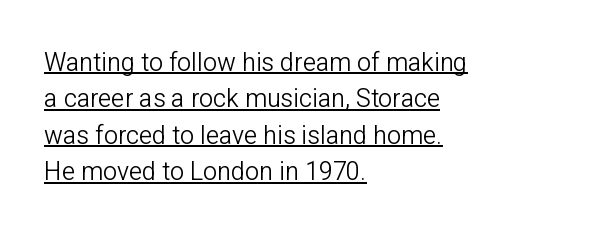
Q: Is the text bold? A: No.
Q: Is the text italic (slanted)? A: No, it is upright.
Q: Is the text underlined? A: Yes.
Q: How is the paragraph aligned? A: Left-aligned.
Q: Is the spacing between letters normal or unusually wide? A: Normal.
Q: Is the spacing between lines tight, normal or loose? A: Normal.
